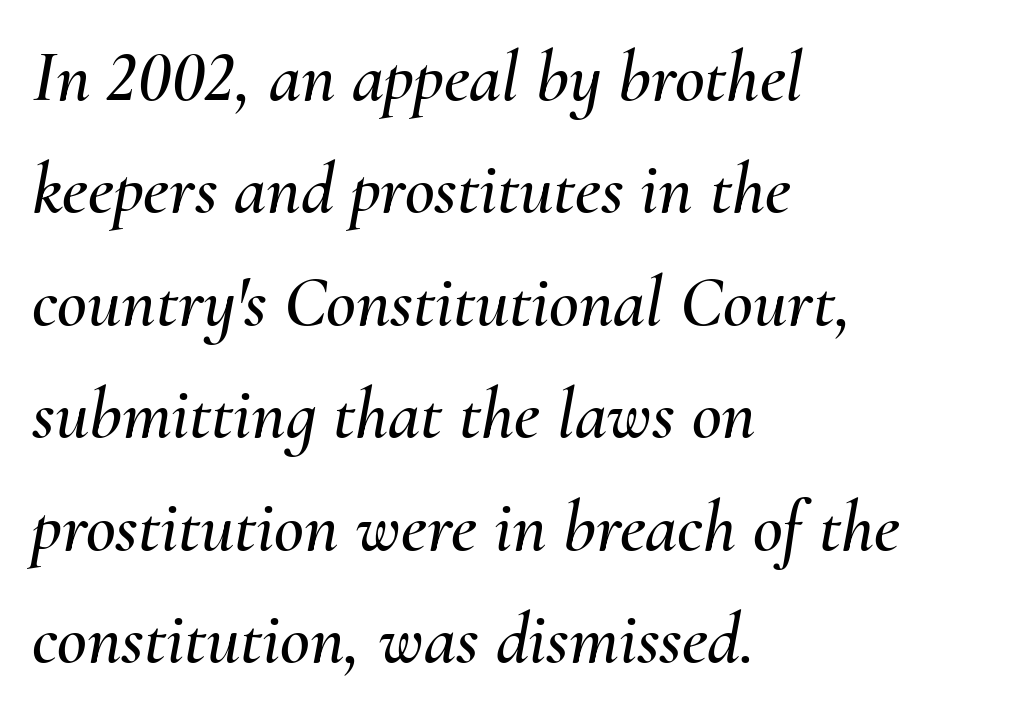
The lines are quadded left. Short note: letters normally spaced. The typography opts for an oblique posture over an upright one. The letters advance in unequal steps, a hallmark of proportional type. The gap between lines stays unmarked. The passage shown stacks its lines at a standard gap.
